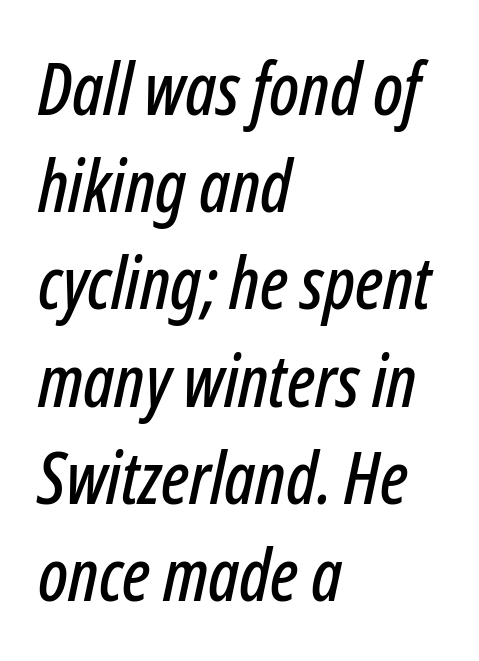
{"italic": "yes", "lean": "right", "slant_degrees": 12, "width": "condensed", "stroke_contrast": "low", "x_height": "medium", "monospaced": "no", "underline": "no", "align": "left", "line_spacing": "normal", "line_spacing_ratio": 1.35, "letter_spacing": "normal", "letter_spacing_em": 0.0, "glyph_px": 72}
